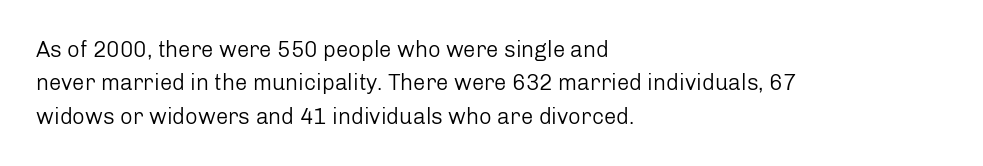
Q: Is the text bold? A: No.
Q: Is the text italic (slanted)? A: No, it is upright.
Q: Is the text underlined? A: No.
Q: How is the paragraph aligned? A: Left-aligned.
Q: Is the spacing between letters normal or unusually wide? A: Normal.
Q: Is the spacing between lines tight, normal or loose? A: Normal.
